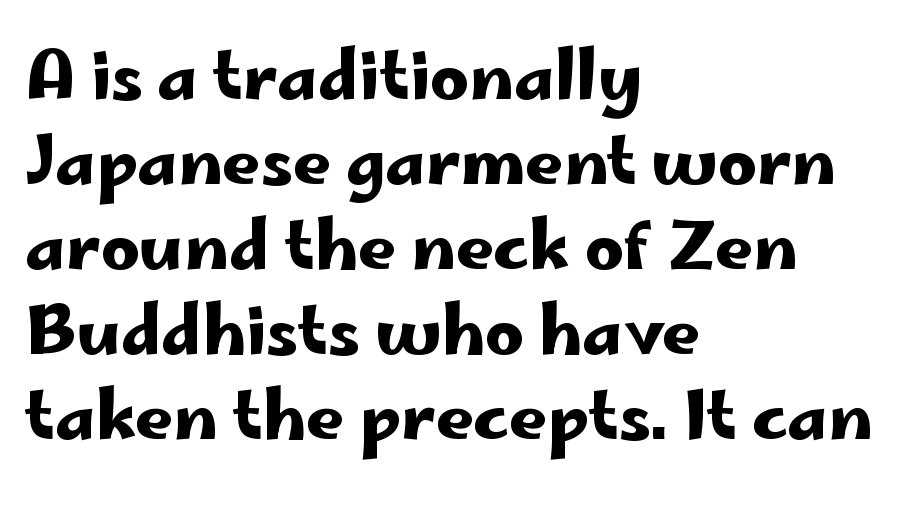
Q: Is the text italic (slanted)? A: No, it is upright.
Q: Is the typeface a serif or a sans-serif typeface? A: Sans-serif.
Q: Is the text underlined? A: No.
Q: How is the paragraph aligned? A: Left-aligned.
Q: Is the spacing between letters normal or unusually wide? A: Normal.
Q: Is the spacing between lines tight, normal or loose? A: Normal.
Q: Width (condensed, normal, or wide)? A: Wide.
Q: Stroke contrast? A: Low.
Q: x-height? A: Small.
Q: Monospaced? A: No.
